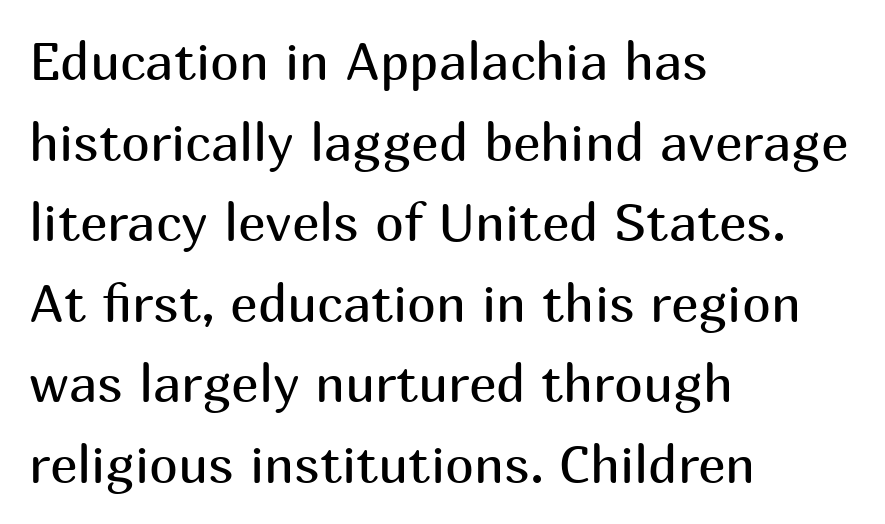
Q: Is the text bold? A: No.
Q: Is the text italic (slanted)? A: No, it is upright.
Q: Is the typeface a serif or a sans-serif typeface? A: Sans-serif.
Q: Is the text underlined? A: No.
Q: How is the paragraph aligned? A: Left-aligned.
Q: Is the spacing between letters normal or unusually wide? A: Normal.
Q: Is the spacing between lines tight, normal or loose? A: Normal.
Q: Width (condensed, normal, or wide)? A: Normal.
Q: Stroke contrast? A: Medium.
Q: x-height? A: Medium.
Q: Monospaced? A: No.
